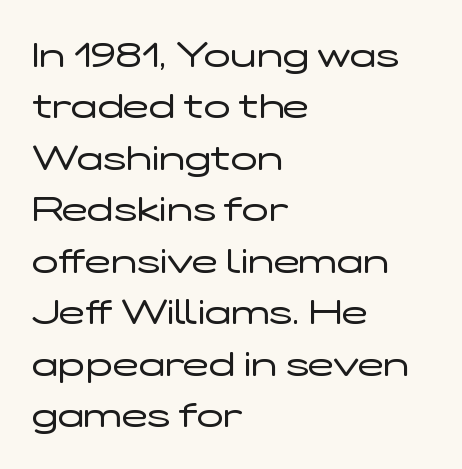
{"serif": "no", "italic": "no", "bold": "no", "weight": "regular", "width": "wide", "stroke_contrast": "low", "x_height": "medium", "monospaced": "no", "underline": "no", "align": "left", "line_spacing": "normal", "line_spacing_ratio": 1.47, "letter_spacing": "normal", "letter_spacing_em": 0.0, "glyph_px": 35}
